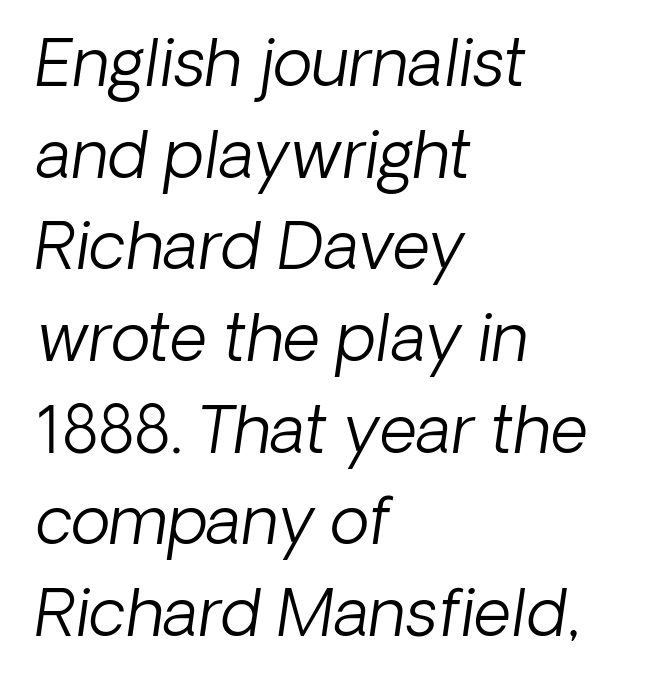
{"italic": "yes", "lean": "right", "slant_degrees": 8, "bold": "no", "weight": "light", "width": "normal", "stroke_contrast": "low", "x_height": "medium", "monospaced": "no", "underline": "no", "align": "left", "line_spacing": "normal", "line_spacing_ratio": 1.41, "letter_spacing": "normal", "letter_spacing_em": 0.0, "glyph_px": 65}
